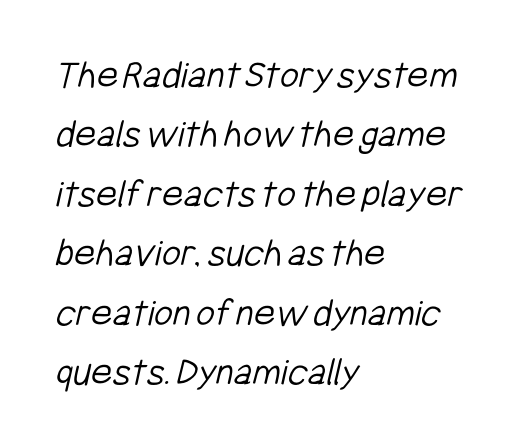
The image shows 41 px light, condensed sans-serif type; set left-aligned, normal line spacing (1.45x), normal letter spacing, not underlined; low stroke contrast and a medium x-height.
